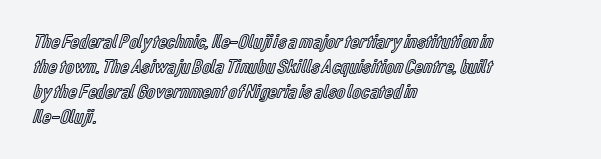
The image shows 20 px text type; set left-aligned, normal line spacing (1.25x), normal letter spacing, not underlined.
